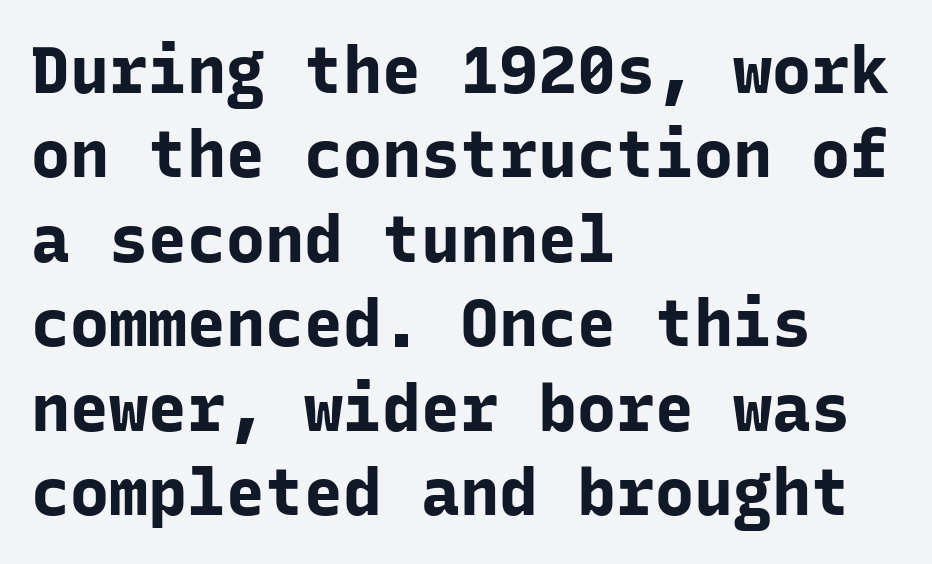
The image shows 65 px bold sans-serif type, upright, monospaced; set left-aligned, normal line spacing (1.3x), normal letter spacing, not underlined; low stroke contrast and a medium x-height.
